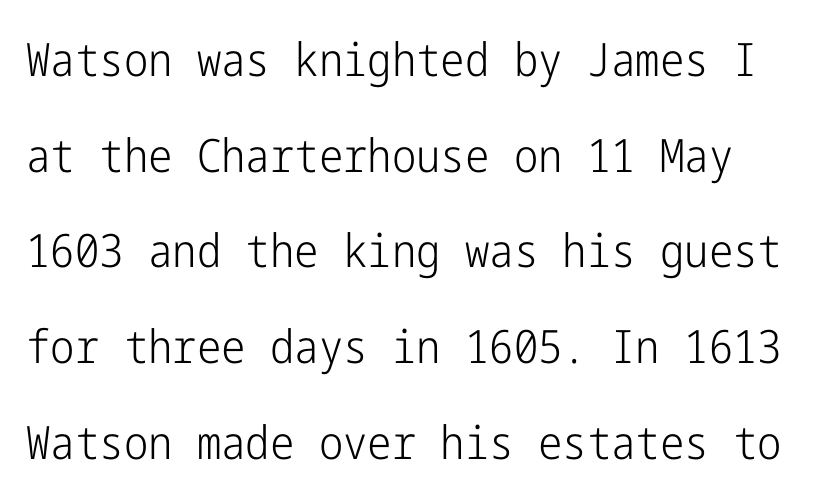
The glyphs in this specimen are sans serif. Tracking here is standard; glyphs follow each other at the usual distance. Stroke mass is kept to a normal reading level or below. Letters rest on an invisible, unmarked baseline. Italic? Not at all — the glyphs are vertical.
